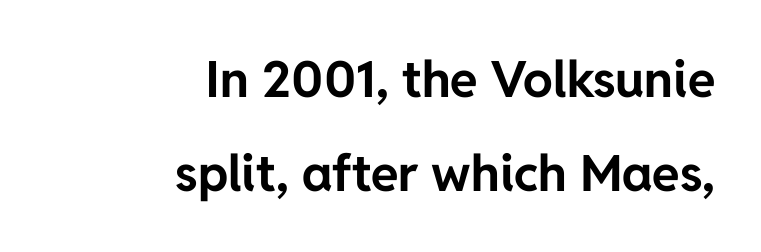
Q: Is the text bold? A: Yes.
Q: Is the text italic (slanted)? A: No, it is upright.
Q: Is the typeface a serif or a sans-serif typeface? A: Sans-serif.
Q: Is the text underlined? A: No.
Q: How is the paragraph aligned? A: Right-aligned.
Q: Is the spacing between letters normal or unusually wide? A: Normal.
Q: Width (condensed, normal, or wide)? A: Normal.
Q: Stroke contrast? A: Low.
Q: x-height? A: Medium.
Q: Monospaced? A: No.
